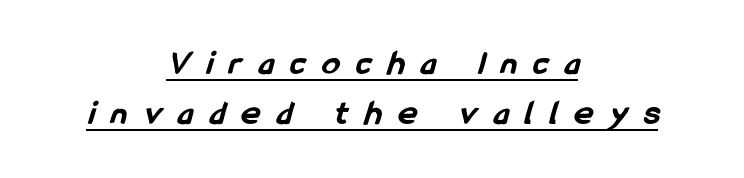
{"serif": "no", "bold": "yes", "weight": "bold", "width": "condensed", "stroke_contrast": "low", "x_height": "medium", "monospaced": "no", "underline": "yes", "align": "center", "line_spacing": "normal", "line_spacing_ratio": 1.43, "letter_spacing": "wide", "letter_spacing_em": 0.49, "glyph_px": 35}
